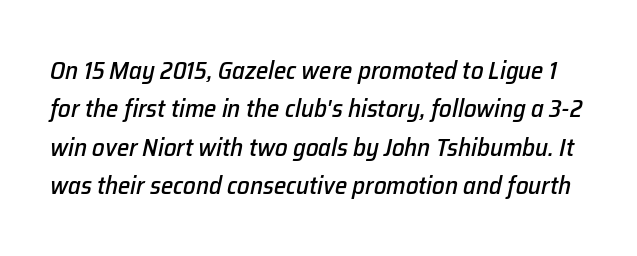
{"italic": "yes", "lean": "right", "slant_degrees": 12, "underline": "no", "line_spacing": "normal", "line_spacing_ratio": 1.54, "letter_spacing": "normal", "letter_spacing_em": 0.0, "glyph_px": 25}
